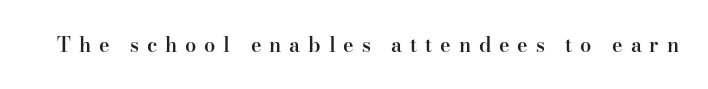
The image shows 20 px text type, upright; set unusually wide letter spacing (+0.39 em), not underlined.
